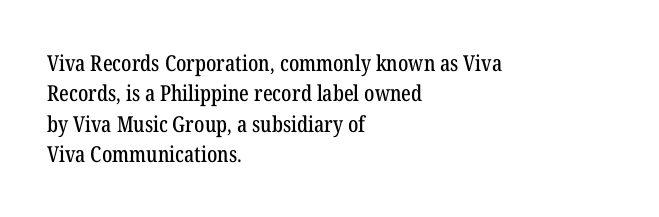
Q: Is the text italic (slanted)? A: No, it is upright.
Q: Is the text underlined? A: No.
Q: How is the paragraph aligned? A: Left-aligned.
Q: Is the spacing between letters normal or unusually wide? A: Normal.
Q: Is the spacing between lines tight, normal or loose? A: Normal.
